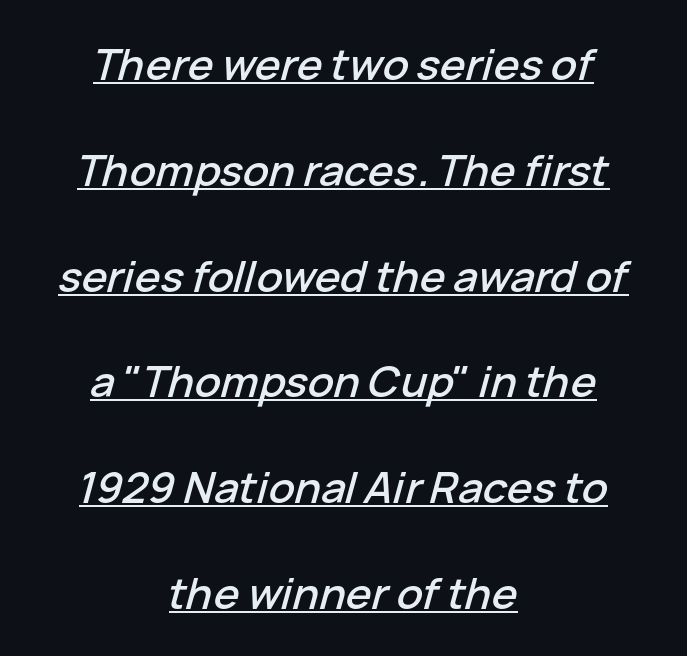
Visually the block forms a symmetrical silhouette, jagged on both flanks. Is there an underline? Yes — a line sits under the letters. The passage shown is typed in a proportional face where columns would drift. Vertical spacing — loose. Glyph-to-glyph distance matches everyday printed text. Every character sits at an angle, as italics do.
